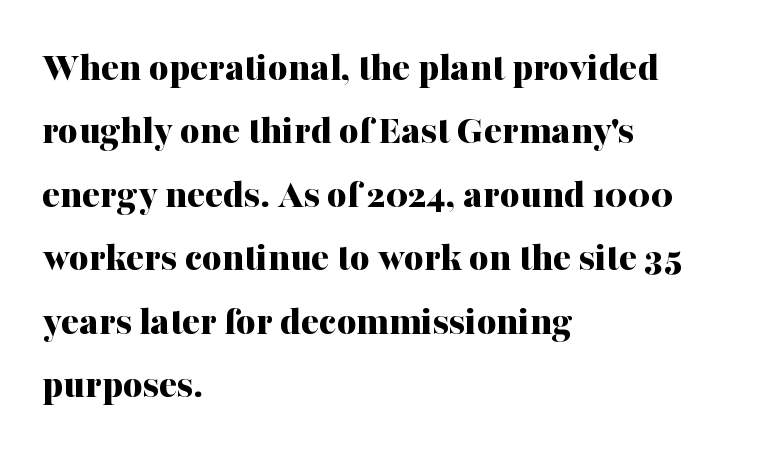
Here the designer chose a conventional face with non-uniform glyph widths. Nothing unusual about the tracking: characters are spaced as the font intends. It's the straight-up-and-down kind of type. Line starts are locked; line ends wander. Does the weight exceed regular? Yes, all the way to bold. Small tapered or slab feet sit at the stroke ends, so this counts as serif.
